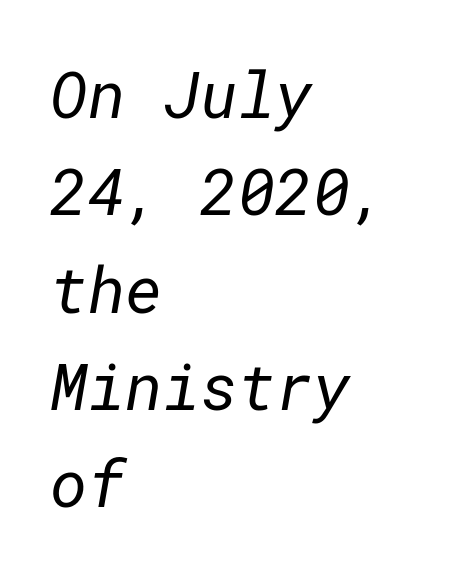
Summary of vertical rhythm: regular, with standard interline spacing. Underlining? Definitely not there. Tracking here is standard; glyphs follow each other at the usual distance. What kind of face is this? One without serifs — a sans. One-word summary of the alignment: left. Nothing heavy about these letters — not bold at all.
